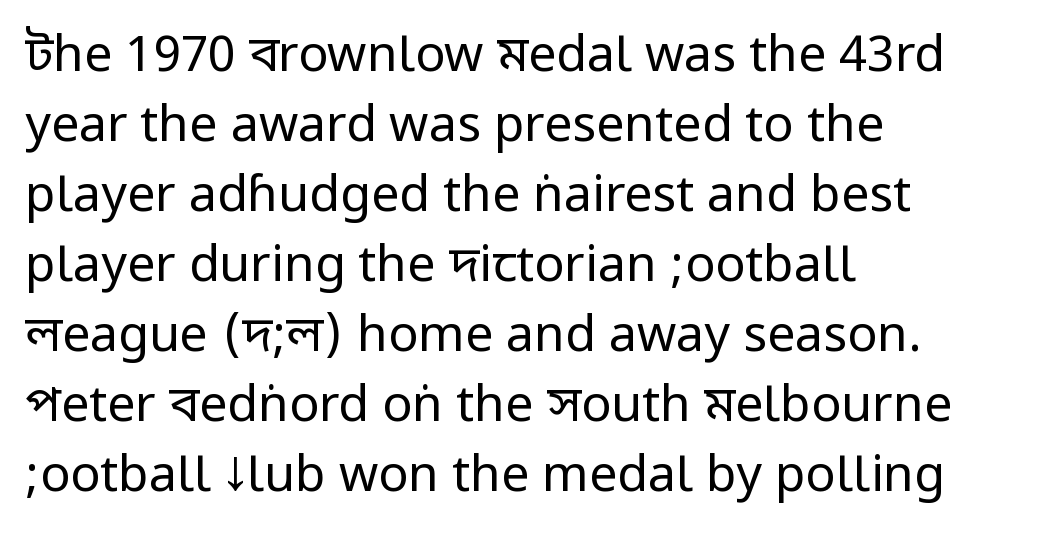
Q: Is the text bold? A: No.
Q: Is the text italic (slanted)? A: No, it is upright.
Q: Is the typeface a serif or a sans-serif typeface? A: Sans-serif.
Q: Is the text underlined? A: No.
Q: How is the paragraph aligned? A: Left-aligned.
Q: Is the spacing between letters normal or unusually wide? A: Normal.
Q: Is the spacing between lines tight, normal or loose? A: Normal.
Q: Width (condensed, normal, or wide)? A: Condensed.
Q: Stroke contrast? A: Low.
